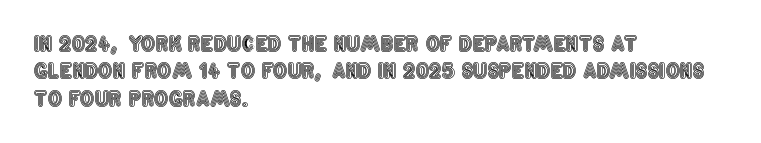
{"italic": "no", "underline": "no", "align": "left", "line_spacing": "normal", "line_spacing_ratio": 1.37, "letter_spacing": "normal", "letter_spacing_em": 0.0, "glyph_px": 20}
